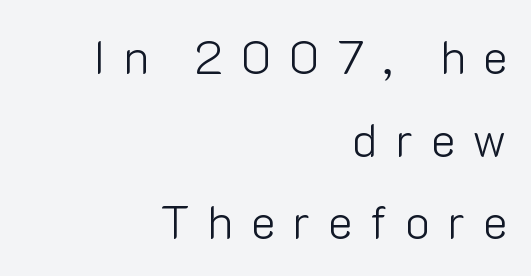
{"serif": "no", "italic": "no", "bold": "no", "weight": "light", "width": "normal", "stroke_contrast": "low", "x_height": "medium", "monospaced": "no", "underline": "no", "align": "right", "line_spacing_ratio": 1.76, "letter_spacing": "wide", "letter_spacing_em": 0.37, "glyph_px": 47}
